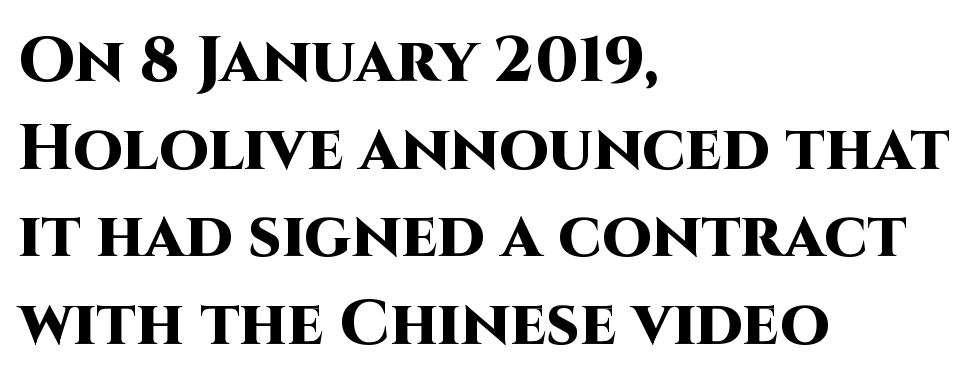
{"serif": "no", "italic": "no", "bold": "yes", "weight": "heavy", "width": "normal", "stroke_contrast": "high", "x_height": "large", "monospaced": "no", "underline": "no", "align": "left", "line_spacing": "normal", "line_spacing_ratio": 1.37, "letter_spacing": "normal", "letter_spacing_em": 0.0, "glyph_px": 64}
